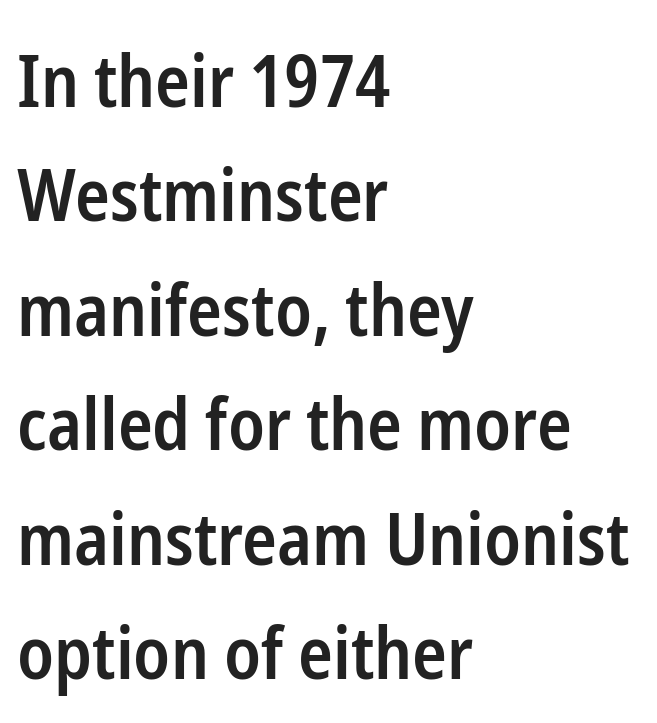
The image shows 72 px semibold, condensed sans-serif type, upright; set left-aligned, normal line spacing (1.59x), normal letter spacing, not underlined; low stroke contrast and a medium x-height.
